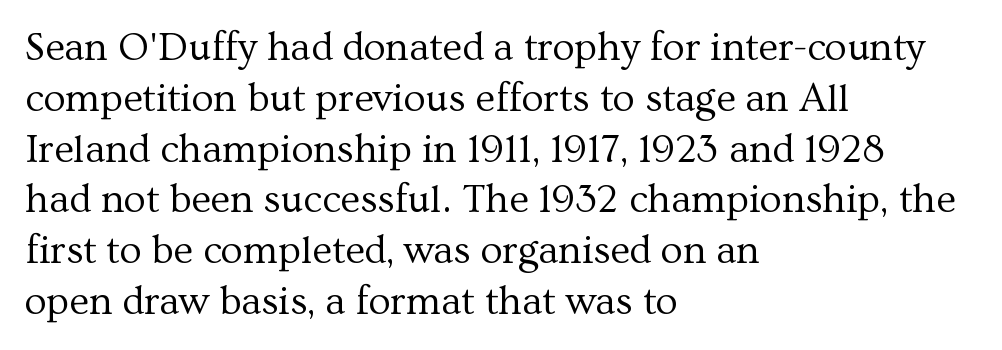
The designer left line spacing at the default. The designer went with a serif here, giving each stem small feet. Compared with a typical body face, this is equally light or lighter still. Reading down the block, your eye returns to a fixed left position each line. Quick note: underline off. The lettering stays uniformly vertical, giving the passage a roman look.
